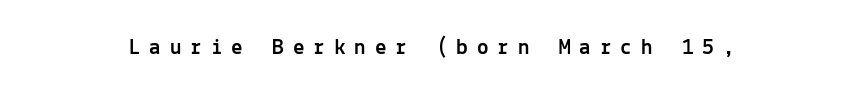
The foot of each line stays bare and open. The tracking jumps out immediately: characters are airy and widely separated. These lines were composed using upright roman letters.
